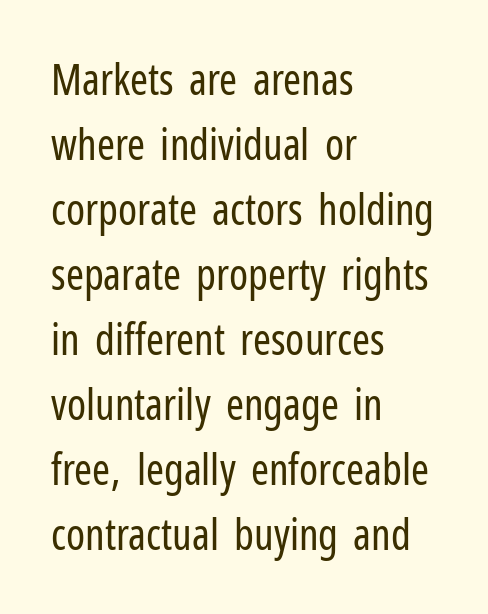
The image shows 43 px regular-weight, condensed sans-serif type, upright; set left-aligned, normal line spacing (1.51x), normal letter spacing, not underlined; low stroke contrast and a medium x-height.
